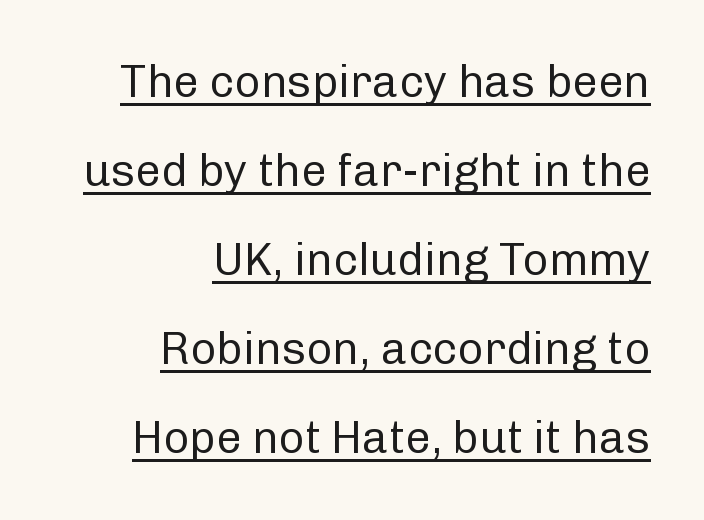
The image shows 45 px regular-weight sans-serif type, upright; set right-aligned, loose line spacing (1.98x), normal letter spacing, underlined; low stroke contrast and a medium x-height.
